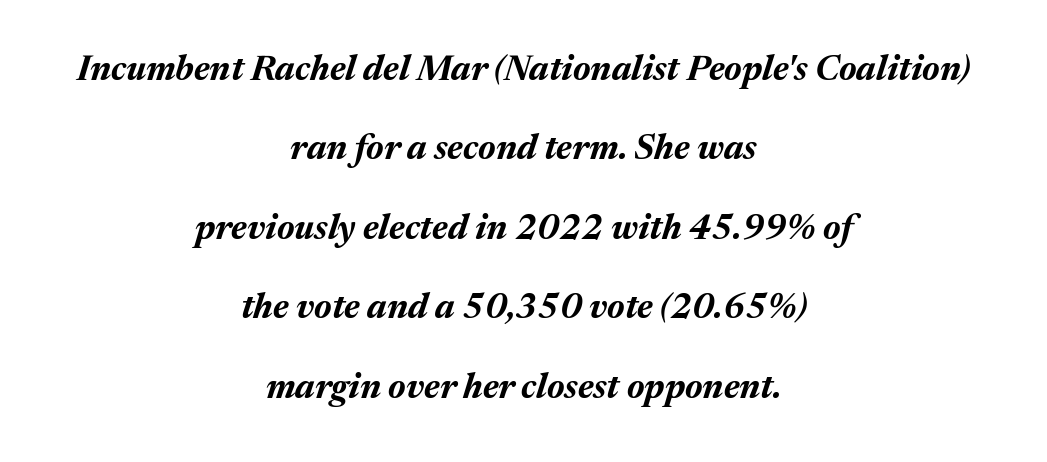
The image shows 35 px bold type, italic (leaning right); set centered, loose line spacing (2.27x), normal letter spacing, not underlined; medium stroke contrast and a medium x-height.
